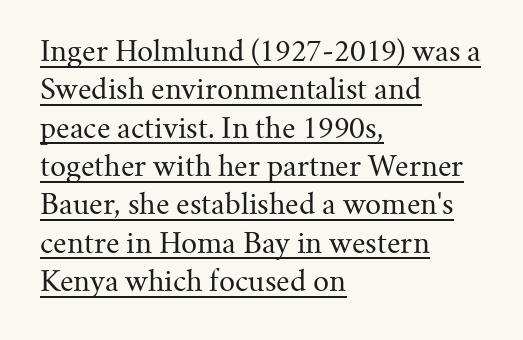
The image shows 28 px regular-weight serif type, upright; set left-aligned, normal line spacing (1.37x), normal letter spacing, underlined; medium stroke contrast and a small x-height.
